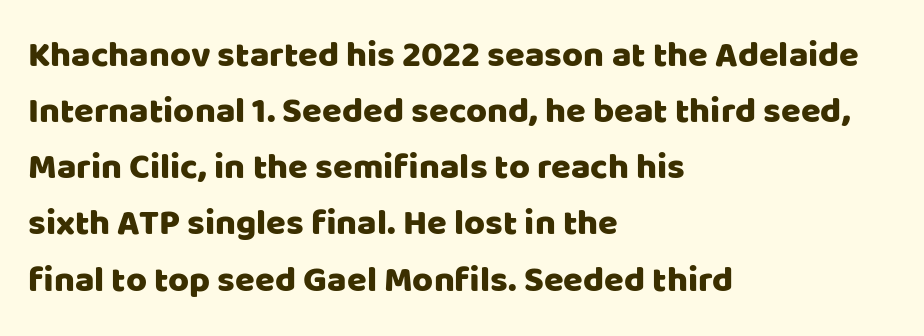
{"serif": "no", "italic": "no", "width": "normal", "stroke_contrast": "low", "x_height": "large", "monospaced": "no", "underline": "no", "align": "left", "line_spacing": "normal", "line_spacing_ratio": 1.56, "letter_spacing": "normal", "letter_spacing_em": 0.0, "glyph_px": 36}
